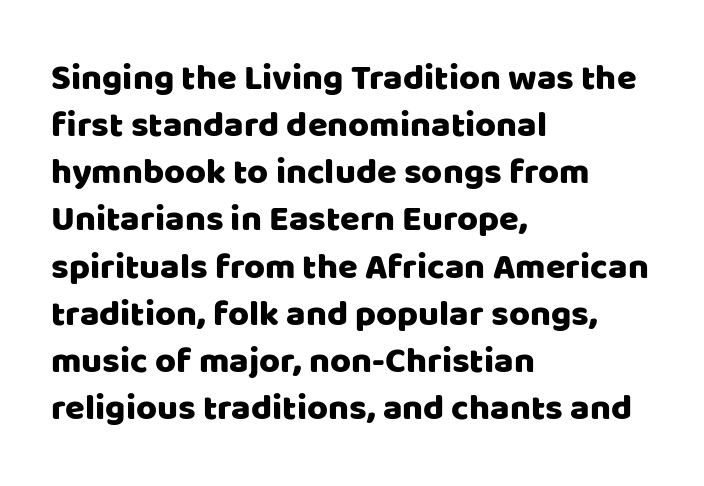
The image shows 36 px sans-serif type, upright; set left-aligned, normal line spacing (1.31x), normal letter spacing, not underlined; low stroke contrast and a large x-height.
